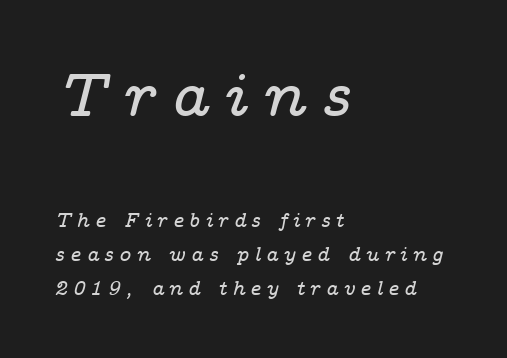
Q: Is the text italic (slanted)? A: Yes, it leans right by about 14 degrees.
Q: Is the typeface a serif or a sans-serif typeface? A: Serif.
Q: Is the text underlined? A: No.
Q: How is the paragraph aligned? A: Left-aligned.
Q: Is the spacing between letters normal or unusually wide? A: Unusually wide.
Q: Is the spacing between lines tight, normal or loose? A: Normal.
Q: Which block of text is set in a larger size, the first (top) or the second (bottom)? A: The first (top) one.
Q: Width (condensed, normal, or wide)? A: Wide.
Q: Stroke contrast? A: Low.
Q: x-height? A: Medium.
Q: Monospaced? A: No.
